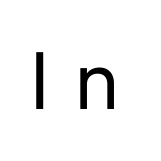
Q: Is the text bold? A: No.
Q: Is the text italic (slanted)? A: No, it is upright.
Q: Is the typeface a serif or a sans-serif typeface? A: Sans-serif.
Q: Is the text underlined? A: No.
Q: Is the spacing between letters normal or unusually wide? A: Unusually wide.
Q: Width (condensed, normal, or wide)? A: Normal.
Q: Stroke contrast? A: Low.
Q: x-height? A: Medium.
Q: Monospaced? A: No.
